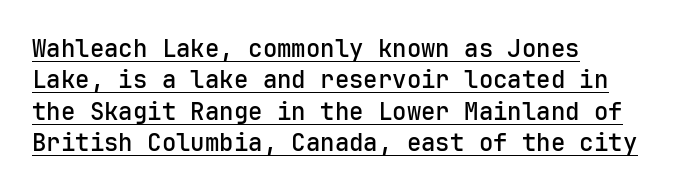
Q: Is the text bold? A: Semi-bold.
Q: Is the text italic (slanted)? A: No, it is upright.
Q: Is the text underlined? A: Yes.
Q: How is the paragraph aligned? A: Left-aligned.
Q: Is the spacing between letters normal or unusually wide? A: Normal.
Q: Is the spacing between lines tight, normal or loose? A: Normal.
